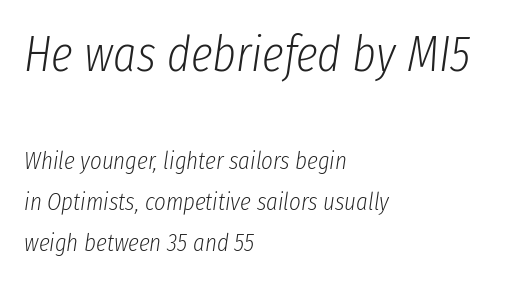
The image shows 50 px light, condensed type, italic (leaning right); set left-aligned, normal line spacing (1.63x), normal letter spacing, not underlined; the first (top) block is 2.0x larger; low stroke contrast and a medium x-height.
